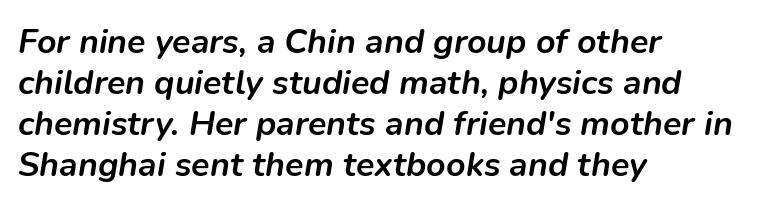
{"italic": "yes", "lean": "right", "slant_degrees": 9, "bold": "yes", "weight": "semibold", "width": "normal", "stroke_contrast": "low", "x_height": "medium", "monospaced": "no", "underline": "no", "align": "left", "line_spacing_ratio": 1.21, "letter_spacing": "normal", "letter_spacing_em": 0.0, "glyph_px": 34}
